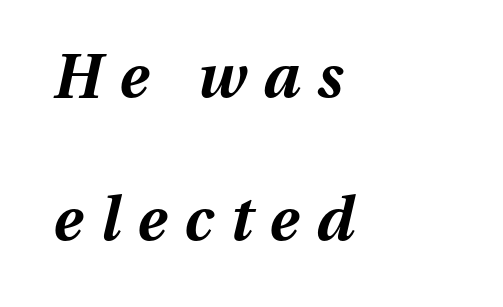
Q: Is the text bold? A: Yes.
Q: Is the text italic (slanted)? A: Yes, it leans right by about 13 degrees.
Q: Is the text underlined? A: No.
Q: How is the paragraph aligned? A: Left-aligned.
Q: Is the spacing between letters normal or unusually wide? A: Unusually wide.
Q: Is the spacing between lines tight, normal or loose? A: Loose.
Q: Width (condensed, normal, or wide)? A: Normal.
Q: Stroke contrast? A: Medium.
Q: x-height? A: Medium.
Q: Monospaced? A: No.
